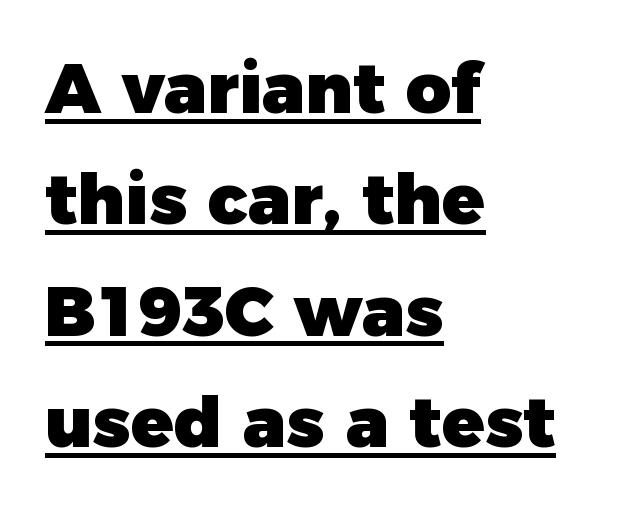
The image shows 70 px heavy sans-serif type, upright; set left-aligned, normal line spacing (1.59x), normal letter spacing, underlined; low stroke contrast and a medium x-height.
